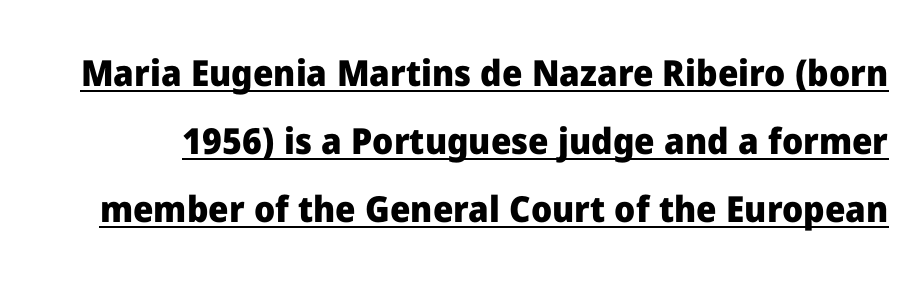
The image shows 36 px heavy sans-serif type, upright; set line spacing 1.89x, normal letter spacing, underlined; low stroke contrast and a medium x-height.
